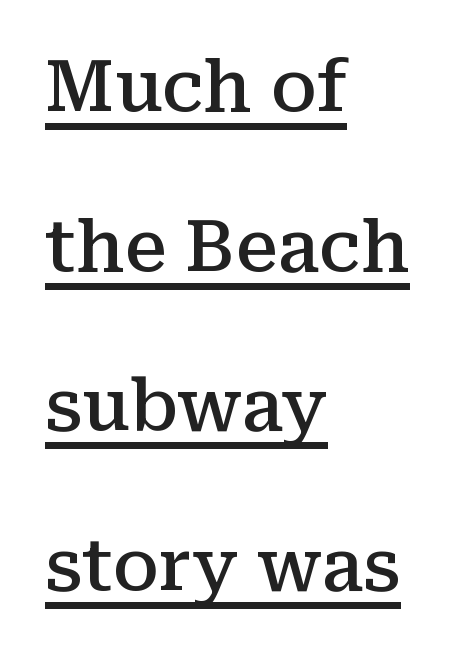
Loosely led — the rows are spread out. This sample carries an underscore along the baseline area. Leftover space on each line is placed entirely after the last word. The font family rendered here belongs to the serif group. This is the regular roman posture of the typeface.
